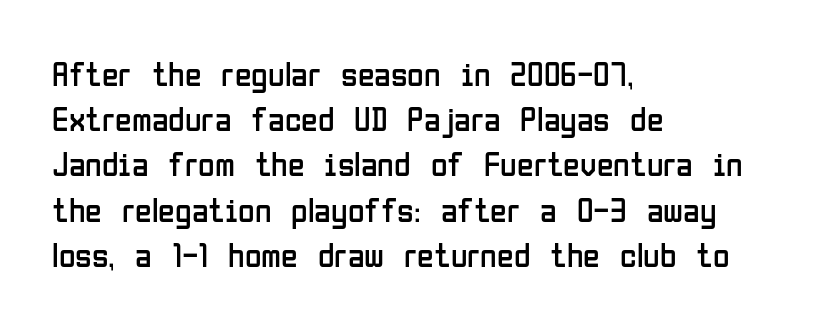
The image shows 34 px regular-weight, condensed sans-serif type, upright; set left-aligned, normal line spacing (1.33x), normal letter spacing, not underlined; low stroke contrast and a medium x-height.
